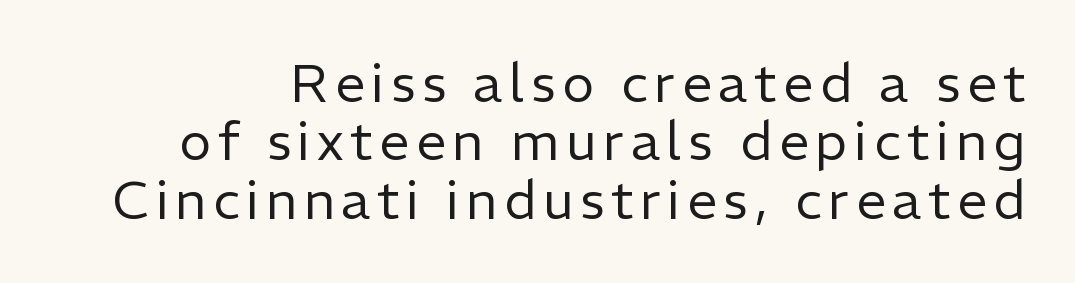
The text was rendered using a sans face with plain stroke endings. Note the varied advance widths — an 'i' is clearly narrower than an 'm'. Leading is clearly below the norm, producing a dense column. Nothing heavy about these letters — not bold at all. The gap between lines stays unmarked. If you drew a line through each stem, it would be perfectly vertical.
